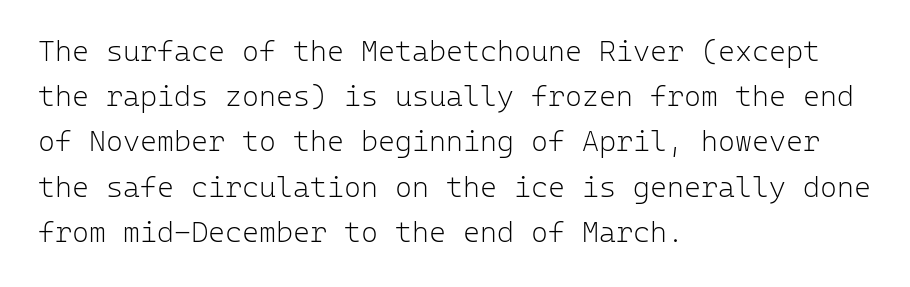
The area under the type is left untouched. Reading down the block, your eye returns to a fixed left position each line. The font is comparable to plain body text, perhaps lighter. One glance says typical: line gaps are just what's usual. Nobody touched the tracking dial on this one. Unlike a traditional serif, this face leaves its strokes unadorned.
